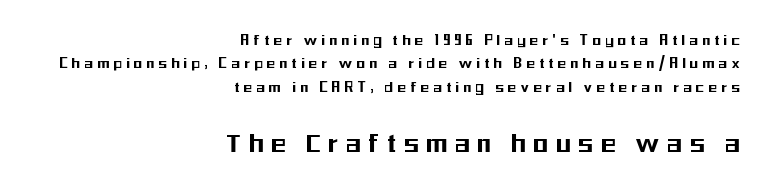
Q: Is the text italic (slanted)? A: No, it is upright.
Q: Is the typeface a serif or a sans-serif typeface? A: Sans-serif.
Q: Is the text underlined? A: No.
Q: How is the paragraph aligned? A: Right-aligned.
Q: Is the spacing between letters normal or unusually wide? A: Unusually wide.
Q: Is the spacing between lines tight, normal or loose? A: Normal.
Q: Which block of text is set in a larger size, the first (top) or the second (bottom)? A: The second (bottom) one.
Q: Width (condensed, normal, or wide)? A: Condensed.
Q: Stroke contrast? A: Medium.
Q: x-height? A: Medium.
Q: Monospaced? A: No.
